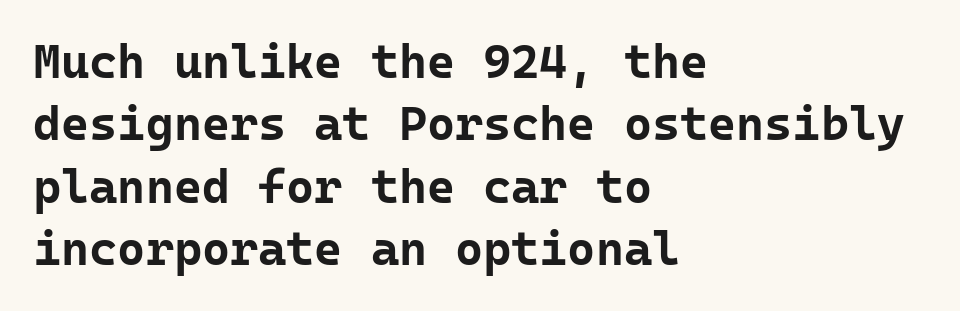
Q: Is the text bold? A: Yes.
Q: Is the text italic (slanted)? A: No, it is upright.
Q: Is the typeface a serif or a sans-serif typeface? A: Sans-serif.
Q: Is the text underlined? A: No.
Q: How is the paragraph aligned? A: Left-aligned.
Q: Is the spacing between letters normal or unusually wide? A: Normal.
Q: Is the spacing between lines tight, normal or loose? A: Normal.
Q: Width (condensed, normal, or wide)? A: Normal.
Q: Stroke contrast? A: Low.
Q: x-height? A: Medium.
Q: Monospaced? A: Yes.
